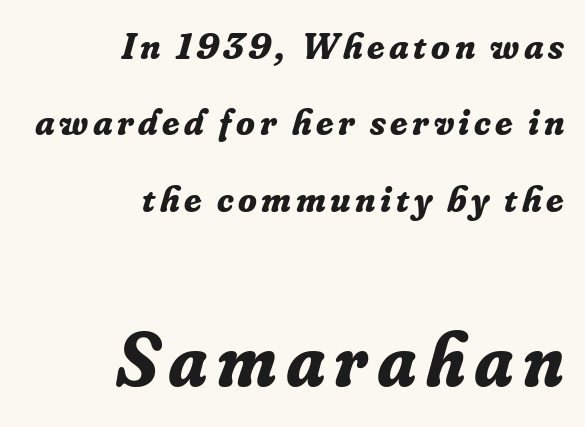
Q: Is the text bold? A: Yes.
Q: Is the text italic (slanted)? A: Yes, it leans right by about 16 degrees.
Q: Is the typeface a serif or a sans-serif typeface? A: Serif.
Q: Is the text underlined? A: No.
Q: How is the paragraph aligned? A: Right-aligned.
Q: Is the spacing between lines tight, normal or loose? A: Loose.
Q: Which block of text is set in a larger size, the first (top) or the second (bottom)? A: The second (bottom) one.
Q: Width (condensed, normal, or wide)? A: Normal.
Q: Stroke contrast? A: Low.
Q: x-height? A: Small.
Q: Monospaced? A: No.
